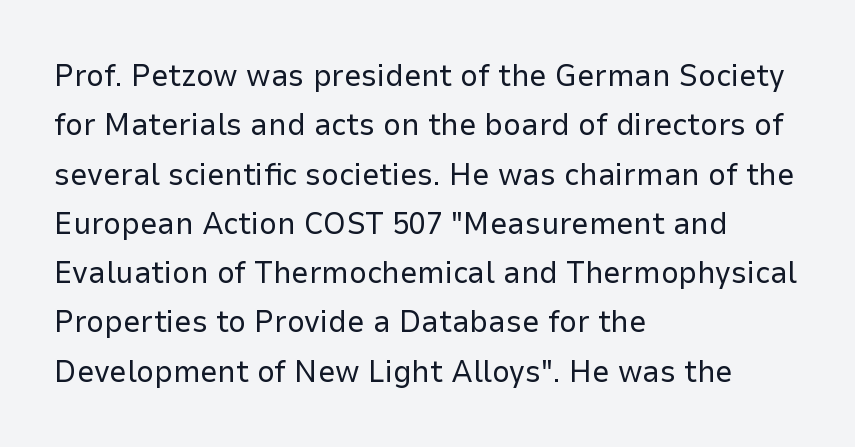
The image shows 31 px regular-weight sans-serif type, upright; set left-aligned, normal line spacing (1.59x), normal letter spacing, not underlined; low stroke contrast and a medium x-height.
